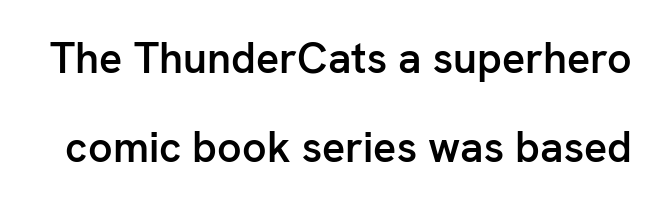
When letters stand straight like this, we call the style roman or upright. These words are printed semibold, heavier than regular yet not bold. Classification — sans serif. Descender tails drop into unmarked territory. Compared with typical body copy, the letter spacing here is the same. Baseline-to-baseline distance is far greater than the letter height.
